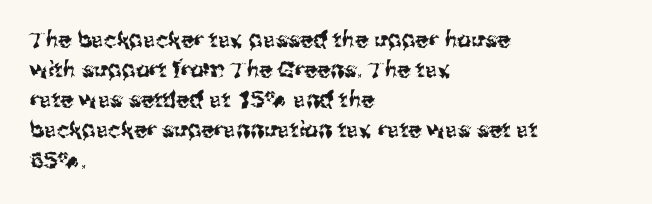
Q: Is the text italic (slanted)? A: No, it is upright.
Q: Is the text underlined? A: No.
Q: How is the paragraph aligned? A: Left-aligned.
Q: Is the spacing between letters normal or unusually wide? A: Normal.
Q: Is the spacing between lines tight, normal or loose? A: Normal.
